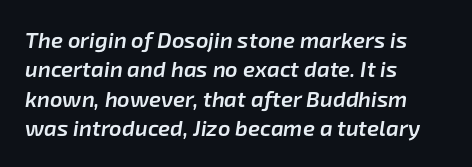
{"italic": "yes", "lean": "right", "slant_degrees": 8, "bold": "semi", "underline": "no", "align": "left", "line_spacing": "normal", "line_spacing_ratio": 1.34, "letter_spacing": "normal", "letter_spacing_em": 0.0, "glyph_px": 22}
